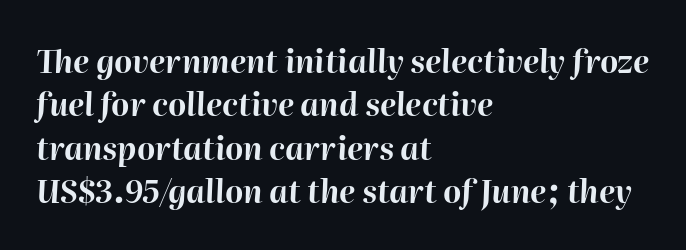
The axis of the letterforms is tilted away from vertical. This sample is left-justified, so line endings fall wherever the words run out. Compared with an ordinary text face, these strokes are far heavier — a full bold. The line-height multiplier appears to be the usual default.
